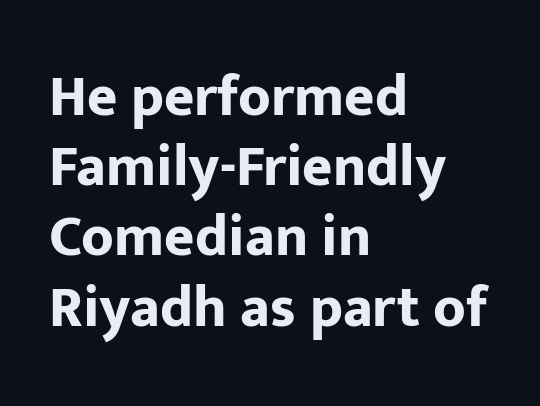
Q: Is the text bold? A: Yes.
Q: Is the text italic (slanted)? A: No, it is upright.
Q: Is the typeface a serif or a sans-serif typeface? A: Sans-serif.
Q: Is the text underlined? A: No.
Q: How is the paragraph aligned? A: Left-aligned.
Q: Is the spacing between letters normal or unusually wide? A: Normal.
Q: Width (condensed, normal, or wide)? A: Normal.
Q: Stroke contrast? A: Low.
Q: x-height? A: Medium.
Q: Monospaced? A: No.
